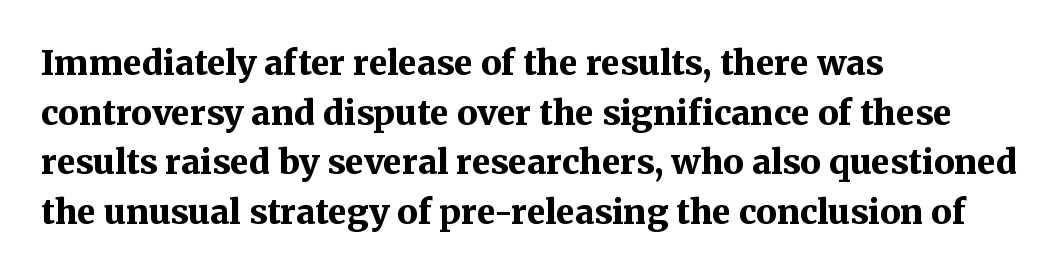
{"serif": "yes", "italic": "no", "bold": "yes", "weight": "bold", "width": "normal", "stroke_contrast": "medium", "x_height": "medium", "monospaced": "no", "underline": "no", "align": "left", "line_spacing": "normal", "line_spacing_ratio": 1.46, "letter_spacing": "normal", "letter_spacing_em": 0.0, "glyph_px": 34}
